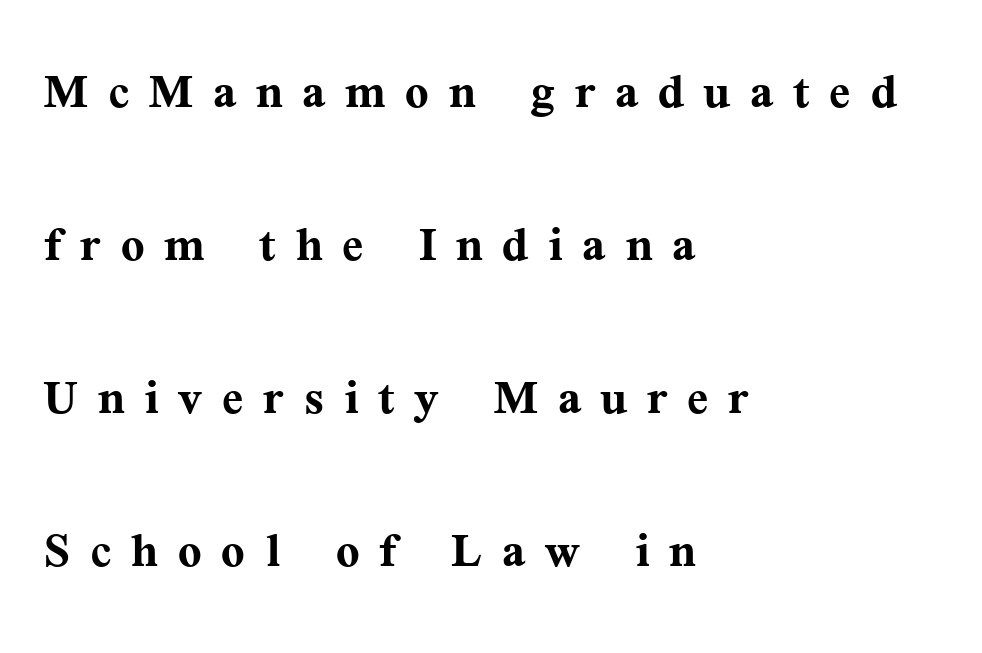
{"serif": "yes", "italic": "no", "bold": "yes", "weight": "semibold", "width": "normal", "stroke_contrast": "medium", "x_height": "medium", "monospaced": "no", "underline": "no", "align": "left", "line_spacing": "loose", "line_spacing_ratio": 2.47, "letter_spacing": "wide", "letter_spacing_em": 0.32, "glyph_px": 62}
